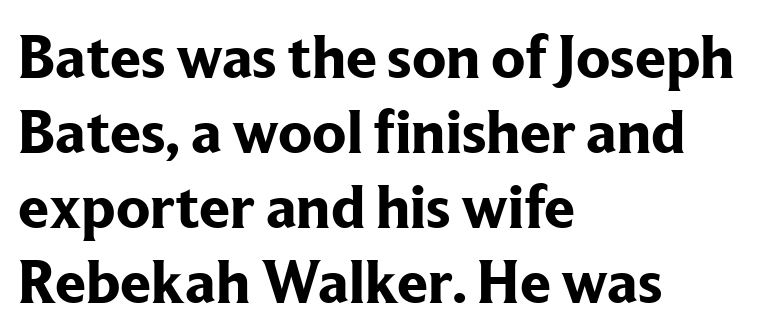
{"serif": "yes", "italic": "no", "bold": "yes", "weight": "bold", "width": "normal", "stroke_contrast": "low", "x_height": "medium", "monospaced": "no", "underline": "no", "align": "left", "line_spacing_ratio": 1.21, "letter_spacing": "normal", "letter_spacing_em": 0.0, "glyph_px": 62}
